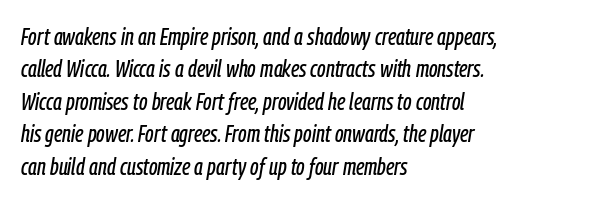
{"italic": "yes", "lean": "right", "slant_degrees": 9, "underline": "no", "align": "left", "line_spacing": "normal", "line_spacing_ratio": 1.35, "letter_spacing": "normal", "letter_spacing_em": 0.0, "glyph_px": 24}
